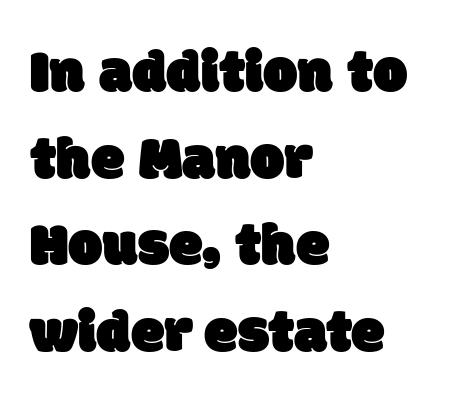
{"serif": "no", "width": "normal", "stroke_contrast": "low", "x_height": "large", "monospaced": "no", "underline": "no", "align": "left", "line_spacing": "normal", "line_spacing_ratio": 1.42, "letter_spacing": "normal", "letter_spacing_em": 0.0, "glyph_px": 61}
